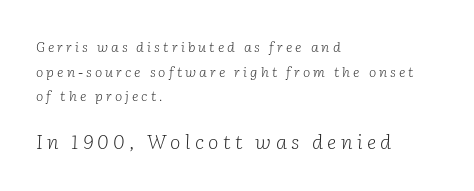
{"italic": "yes", "lean": "right", "slant_degrees": 2, "bold": "no", "underline": "no", "align": "left", "line_spacing_ratio": 1.76, "letter_spacing": "wide", "letter_spacing_em": 0.22, "larger_block": "second", "size_ratio": 1.43, "glyph_px": 20}
